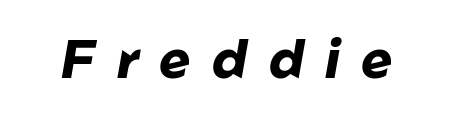
The image shows 53 px heavy type, italic (leaning right); set unusually wide letter spacing (+0.4 em), not underlined; low stroke contrast and a medium x-height.
